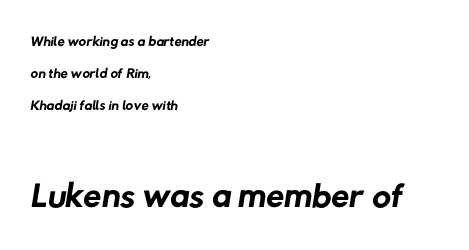
The image shows 52 px regular-weight sans-serif type; set left-aligned, normal line spacing (1.53x), normal letter spacing, not underlined; the second (bottom) block is 2.48x larger; low stroke contrast and a medium x-height.
